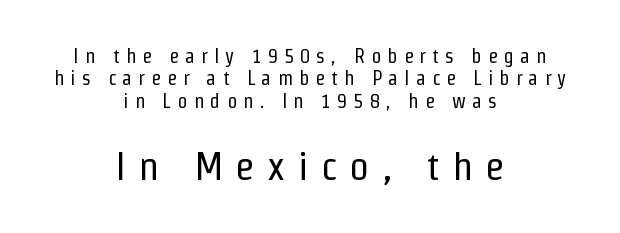
The image shows 40 px regular-weight, condensed sans-serif type, upright; set centered, tight line spacing (1.12x), unusually wide letter spacing (+0.31 em), not underlined; the second (bottom) block is 2.0x larger; low stroke contrast and a medium x-height.
